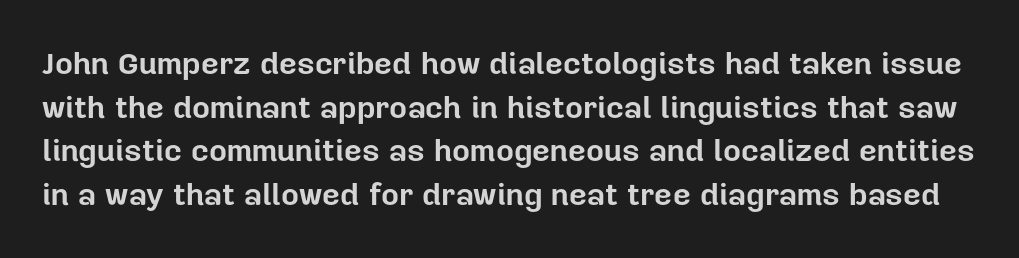
Q: Is the text bold? A: Yes.
Q: Is the text italic (slanted)? A: No, it is upright.
Q: Is the typeface a serif or a sans-serif typeface? A: Sans-serif.
Q: Is the text underlined? A: No.
Q: Is the spacing between letters normal or unusually wide? A: Normal.
Q: Is the spacing between lines tight, normal or loose? A: Normal.
Q: Width (condensed, normal, or wide)? A: Normal.
Q: Stroke contrast? A: Low.
Q: x-height? A: Medium.
Q: Monospaced? A: No.
